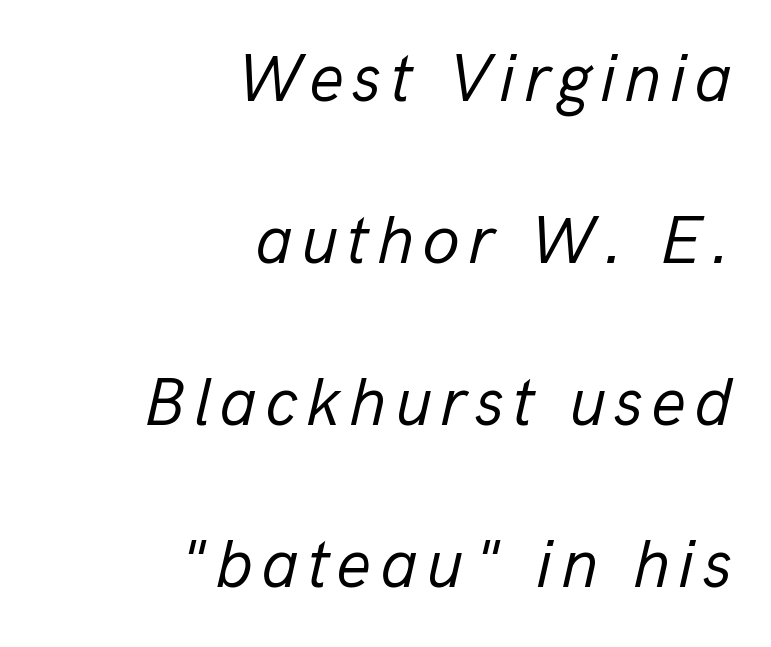
The image shows 68 px regular-weight type, italic (leaning right); set right-aligned, loose line spacing (2.38x), not underlined; low stroke contrast and a medium x-height.
